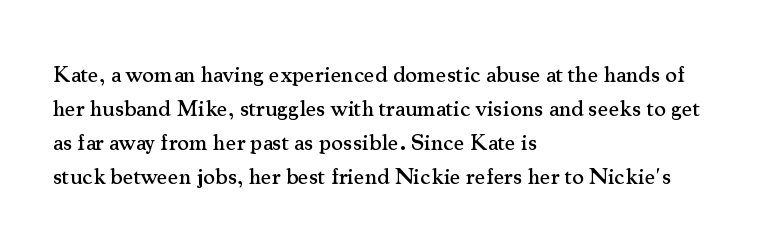
{"italic": "no", "underline": "no", "align": "left", "line_spacing": "normal", "line_spacing_ratio": 1.48, "letter_spacing": "normal", "letter_spacing_em": 0.0, "glyph_px": 23}
